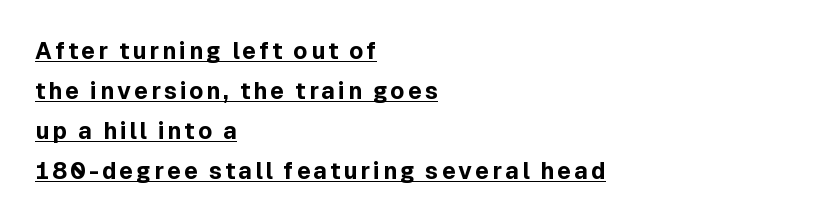
Q: Is the text bold? A: Yes.
Q: Is the text italic (slanted)? A: No, it is upright.
Q: Is the text underlined? A: Yes.
Q: How is the paragraph aligned? A: Left-aligned.
